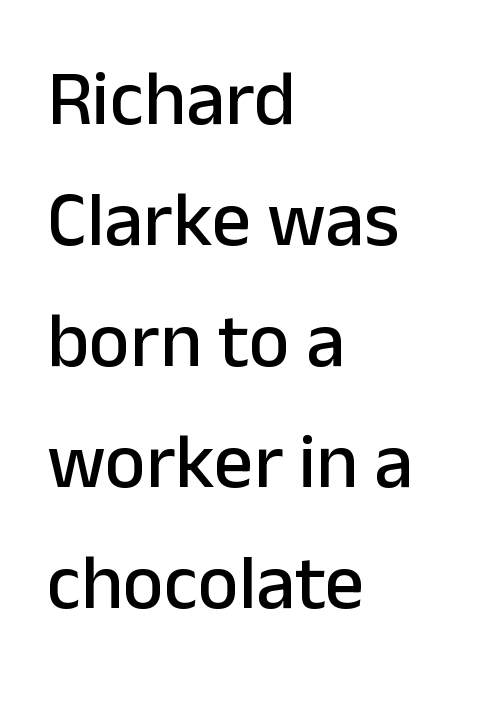
These lines are rendered in a variable-pitch font. Where is the straight margin? On the left. These lines were composed using upright roman letters. This rendering employs a face without finishing strokes, i.e., a sans-serif. The rows are spaced the way most documents space them.
